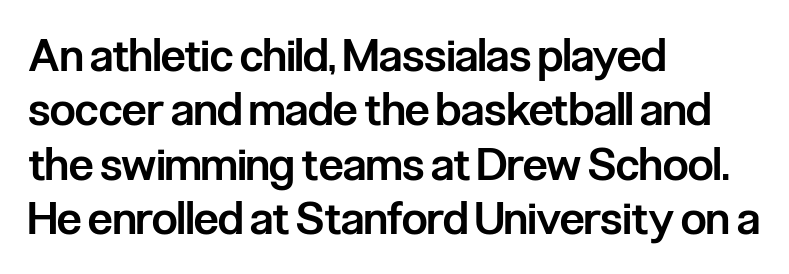
Q: Is the text bold? A: Semi-bold.
Q: Is the text italic (slanted)? A: No, it is upright.
Q: Is the typeface a serif or a sans-serif typeface? A: Sans-serif.
Q: Is the text underlined? A: No.
Q: How is the paragraph aligned? A: Left-aligned.
Q: Is the spacing between letters normal or unusually wide? A: Normal.
Q: Width (condensed, normal, or wide)? A: Condensed.
Q: Stroke contrast? A: Low.
Q: x-height? A: Medium.
Q: Monospaced? A: No.
